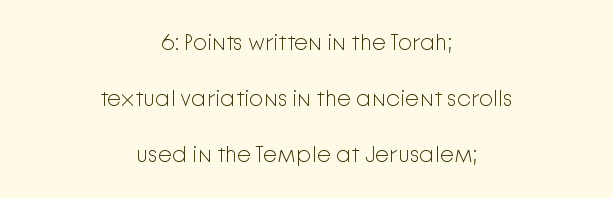
{"italic": "no", "bold": "no", "underline": "no", "align": "center", "line_spacing": "loose", "line_spacing_ratio": 2.43, "letter_spacing": "normal", "letter_spacing_em": 0.0, "glyph_px": 23}
